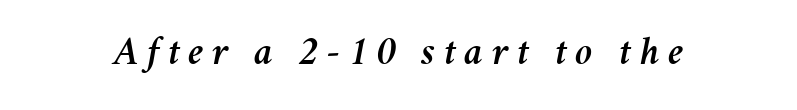
A typesetter would call this proportional, since set widths differ per character. Decoration check: the copy has no underline. Looking at the ascenders, they clearly lean. There is plenty of visible air inserted between adjacent glyphs.
